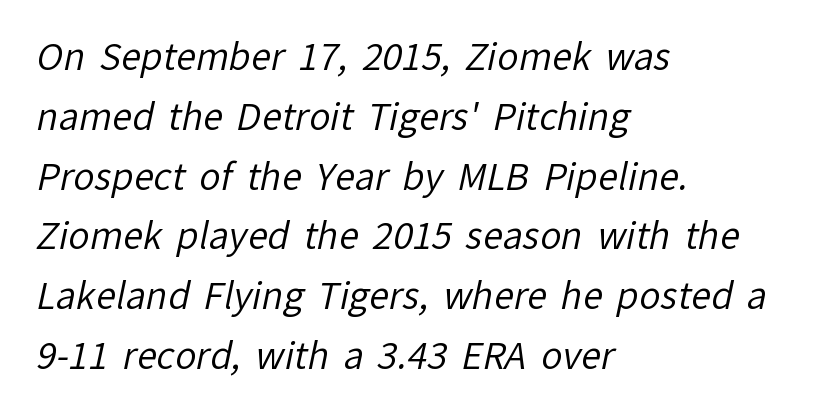
The image shows 36 px regular-weight sans-serif type; set left-aligned, normal line spacing (1.66x), normal letter spacing, not underlined; low stroke contrast and a medium x-height.
